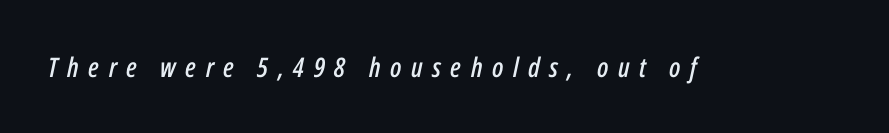
Q: Is the text italic (slanted)? A: Yes, it leans right by about 12 degrees.
Q: Is the text underlined? A: No.
Q: Is the spacing between letters normal or unusually wide? A: Unusually wide.
